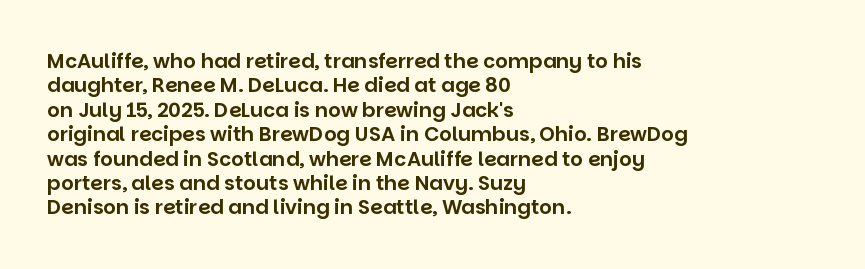
{"italic": "no", "underline": "no", "align": "left", "line_spacing_ratio": 1.22, "letter_spacing": "normal", "letter_spacing_em": 0.0, "glyph_px": 20}
